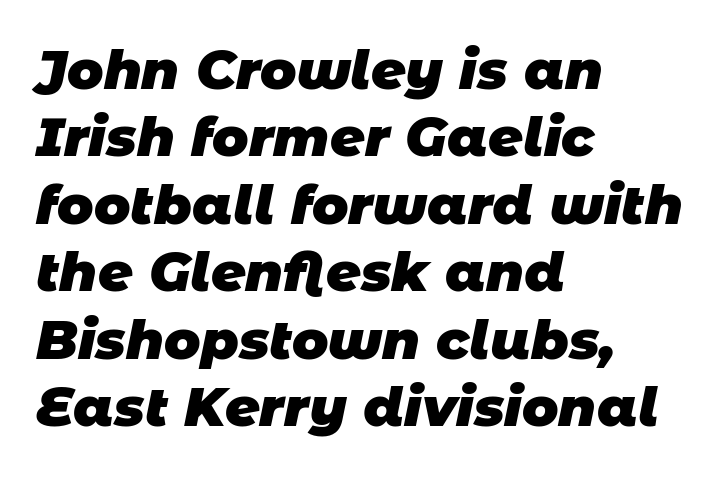
{"serif": "no", "bold": "yes", "weight": "heavy", "width": "normal", "stroke_contrast": "low", "x_height": "large", "monospaced": "no", "underline": "no", "align": "left", "line_spacing": "normal", "line_spacing_ratio": 1.25, "letter_spacing": "normal", "letter_spacing_em": 0.0, "glyph_px": 54}
